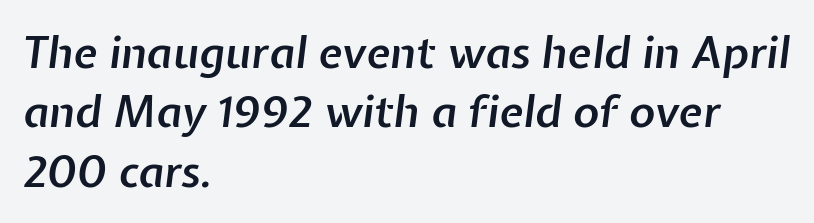
Emphasis by weight is partial: semibold. The designer left line spacing at the default. The font's italic variant was chosen for this text. Nobody touched the tracking dial on this one. You could not count columns in this text — the font is proportionally spaced. Descender tails drop into unmarked territory.
